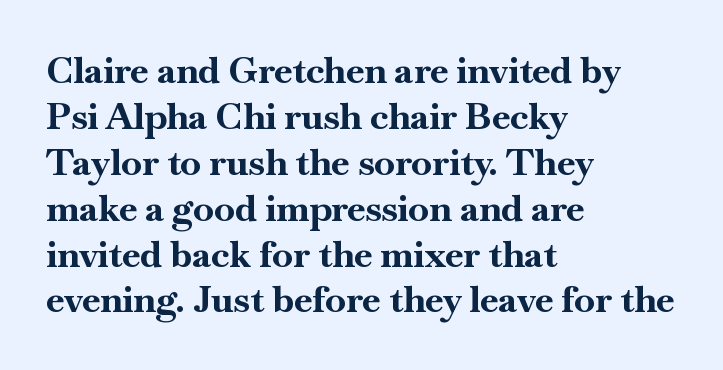
{"serif": "yes", "italic": "no", "bold": "yes", "weight": "bold", "width": "normal", "stroke_contrast": "high", "x_height": "small", "monospaced": "no", "underline": "no", "align": "left", "line_spacing_ratio": 1.24, "letter_spacing": "normal", "letter_spacing_em": 0.0, "glyph_px": 37}
